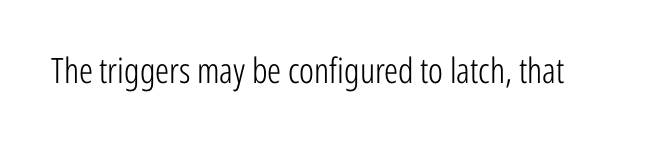
The image shows 35 px light, condensed sans-serif type, upright; set normal letter spacing, not underlined; low stroke contrast and a medium x-height.
